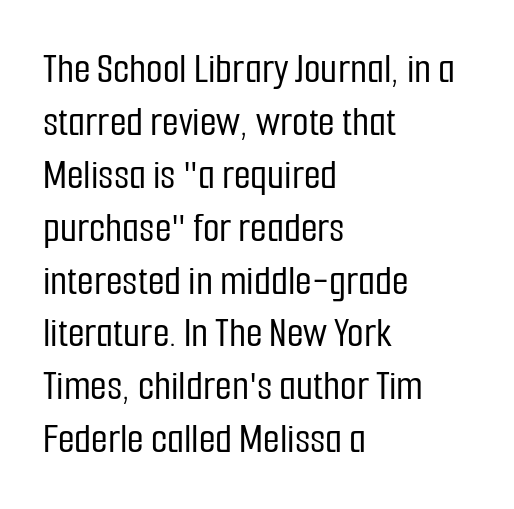
{"serif": "no", "italic": "no", "width": "condensed", "stroke_contrast": "low", "x_height": "medium", "monospaced": "no", "underline": "no", "align": "left", "line_spacing_ratio": 1.23, "letter_spacing": "normal", "letter_spacing_em": 0.0, "glyph_px": 43}
